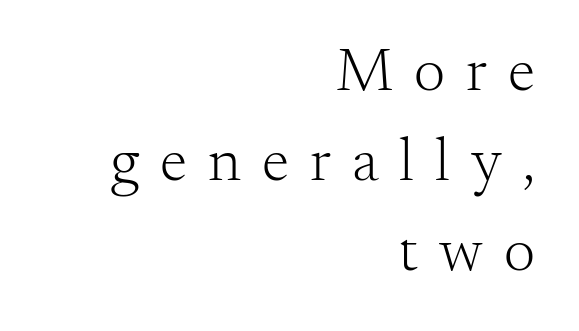
The image shows 62 px light serif type, upright; set right-aligned, normal line spacing (1.45x), unusually wide letter spacing (+0.34 em), not underlined; medium stroke contrast and a small x-height.
